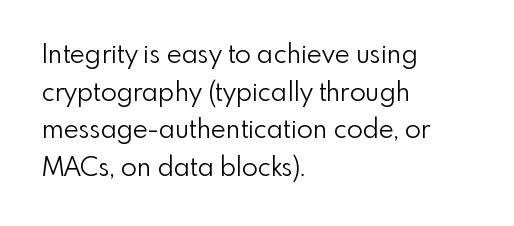
The image shows 26 px text type, upright; set left-aligned, normal line spacing (1.45x), normal letter spacing, not underlined.
